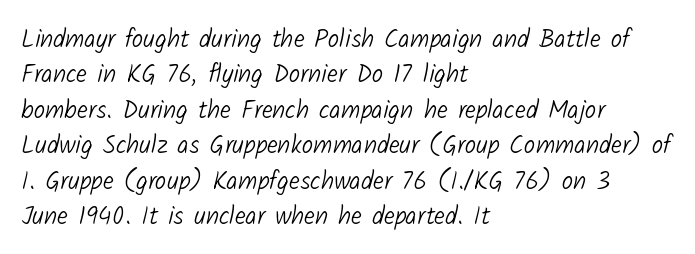
Q: Is the text bold? A: No.
Q: Is the text underlined? A: No.
Q: How is the paragraph aligned? A: Left-aligned.
Q: Is the spacing between letters normal or unusually wide? A: Normal.
Q: Is the spacing between lines tight, normal or loose? A: Normal.
